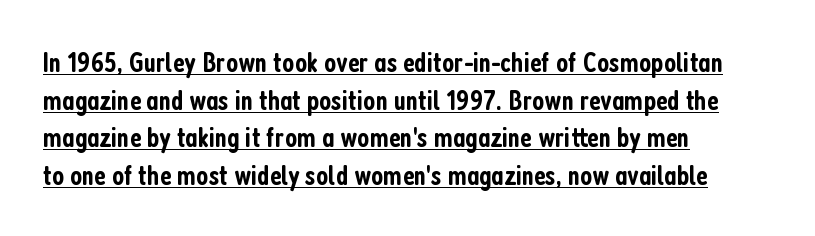
Honestly, the row spacing looks completely unremarkable. Think of a printed novel: that variable character pitch is what you see here. The lettering is marked with a stroke running underneath it. Moderately thickened strokes mark this as semibold type. Characters follow at the spacing the type designer built in. To sum up the face: it is a sans, with no serifs.
